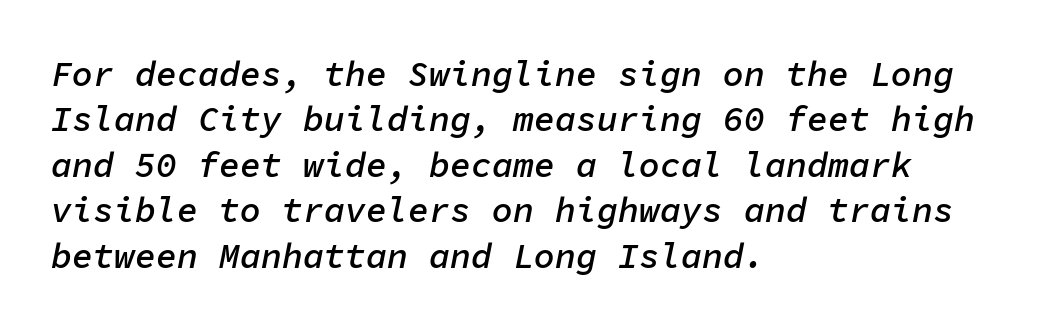
{"italic": "yes", "lean": "right", "slant_degrees": 11, "bold": "semi", "weight": "semibold", "width": "normal", "stroke_contrast": "low", "x_height": "medium", "monospaced": "yes", "underline": "no", "align": "left", "line_spacing": "normal", "line_spacing_ratio": 1.3, "letter_spacing": "normal", "letter_spacing_em": 0.0, "glyph_px": 35}
